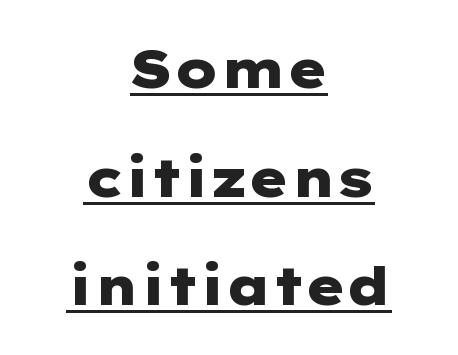
{"serif": "no", "italic": "no", "bold": "yes", "weight": "heavy", "width": "wide", "stroke_contrast": "low", "x_height": "medium", "underline": "yes", "align": "center", "line_spacing": "loose", "line_spacing_ratio": 2.05, "letter_spacing": "normal", "letter_spacing_em": 0.0, "glyph_px": 53}
